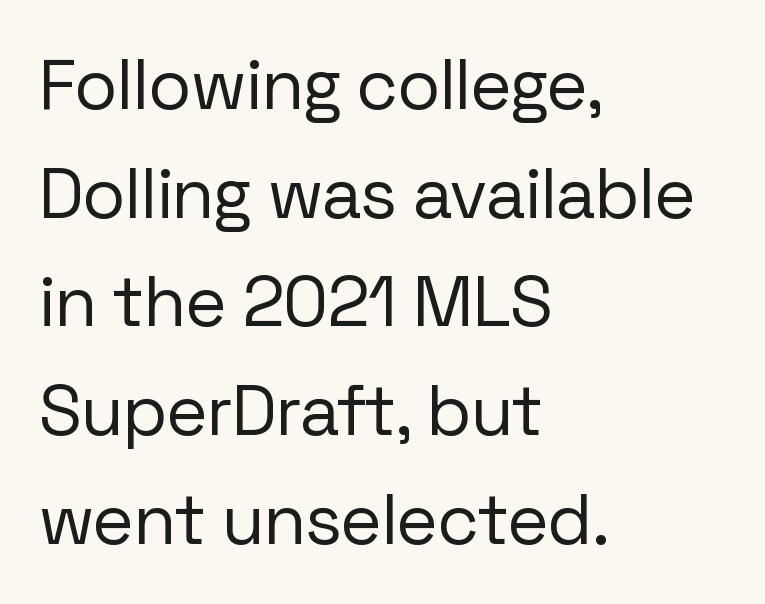
Q: Is the text bold? A: No.
Q: Is the text italic (slanted)? A: No, it is upright.
Q: Is the typeface a serif or a sans-serif typeface? A: Sans-serif.
Q: Is the text underlined? A: No.
Q: How is the paragraph aligned? A: Left-aligned.
Q: Is the spacing between letters normal or unusually wide? A: Normal.
Q: Is the spacing between lines tight, normal or loose? A: Normal.
Q: Width (condensed, normal, or wide)? A: Normal.
Q: Stroke contrast? A: Low.
Q: x-height? A: Medium.
Q: Monospaced? A: No.
